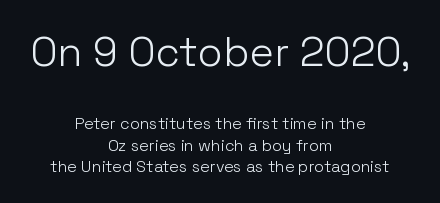
{"serif": "no", "italic": "no", "bold": "no", "weight": "light", "width": "normal", "stroke_contrast": "low", "x_height": "medium", "monospaced": "no", "underline": "no", "align": "center", "line_spacing": "normal", "line_spacing_ratio": 1.35, "letter_spacing": "normal", "letter_spacing_em": 0.0, "larger_block": "first", "size_ratio": 2.56, "glyph_px": 41}
